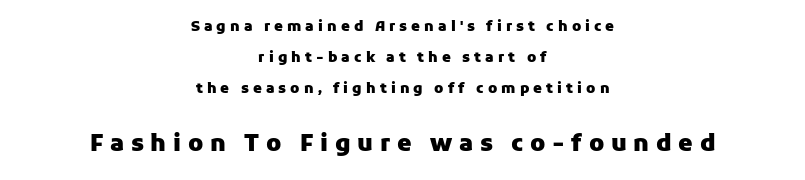
Q: Is the text bold? A: Yes.
Q: Is the text italic (slanted)? A: No, it is upright.
Q: Is the text underlined? A: No.
Q: How is the paragraph aligned? A: Centered.
Q: Is the spacing between letters normal or unusually wide? A: Unusually wide.
Q: Is the spacing between lines tight, normal or loose? A: Loose.
Q: Which block of text is set in a larger size, the first (top) or the second (bottom)? A: The second (bottom) one.
